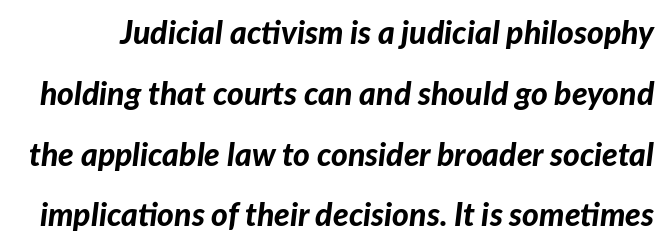
Q: Is the text bold? A: Yes.
Q: Is the text italic (slanted)? A: Yes, it leans right by about 7 degrees.
Q: Is the text underlined? A: No.
Q: Is the spacing between letters normal or unusually wide? A: Normal.
Q: Is the spacing between lines tight, normal or loose? A: Loose.
Q: Width (condensed, normal, or wide)? A: Normal.
Q: Stroke contrast? A: Low.
Q: x-height? A: Medium.
Q: Monospaced? A: No.
